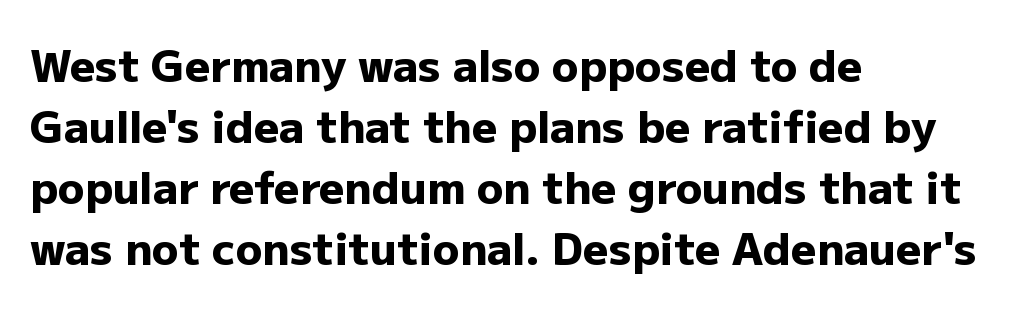
{"serif": "no", "italic": "no", "bold": "yes", "weight": "heavy", "width": "normal", "stroke_contrast": "low", "x_height": "medium", "monospaced": "no", "underline": "no", "align": "left", "line_spacing": "normal", "line_spacing_ratio": 1.39, "letter_spacing": "normal", "letter_spacing_em": 0.0, "glyph_px": 44}
